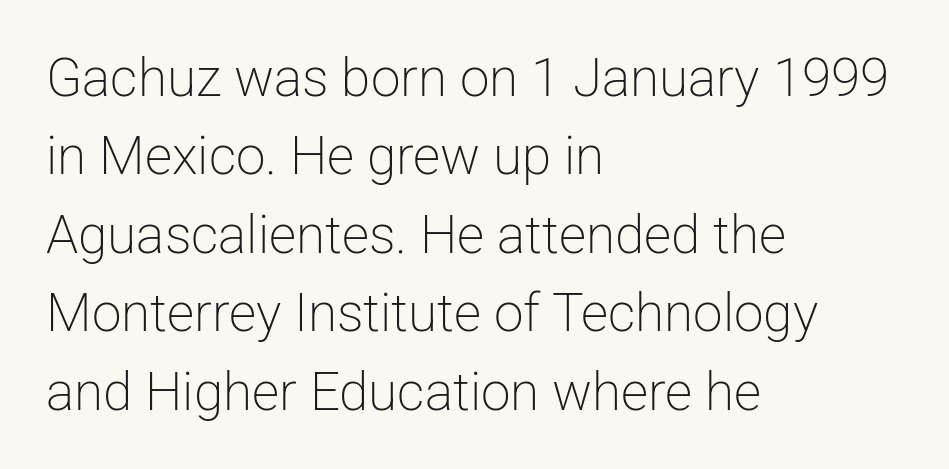
{"serif": "no", "italic": "no", "bold": "no", "weight": "light", "width": "normal", "stroke_contrast": "low", "x_height": "medium", "monospaced": "no", "underline": "no", "align": "left", "line_spacing": "normal", "line_spacing_ratio": 1.48, "letter_spacing": "normal", "letter_spacing_em": 0.0, "glyph_px": 53}
